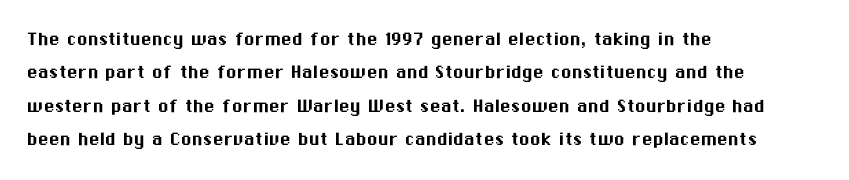
Q: Is the text italic (slanted)? A: No, it is upright.
Q: Is the text underlined? A: No.
Q: How is the paragraph aligned? A: Left-aligned.
Q: Is the spacing between letters normal or unusually wide? A: Normal.
Q: Is the spacing between lines tight, normal or loose? A: Normal.
